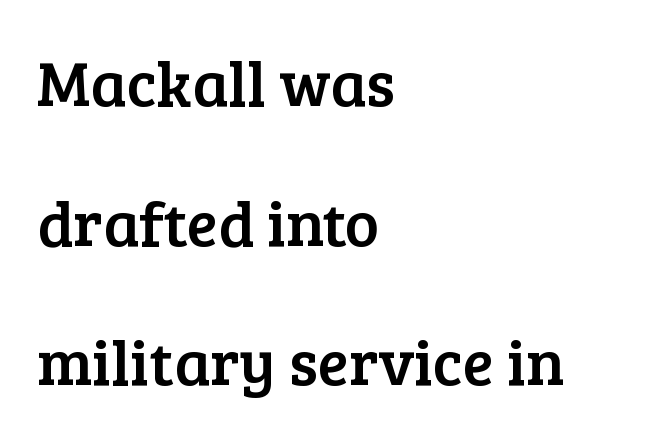
Q: Is the text italic (slanted)? A: No, it is upright.
Q: Is the typeface a serif or a sans-serif typeface? A: Serif.
Q: Is the text underlined? A: No.
Q: How is the paragraph aligned? A: Left-aligned.
Q: Is the spacing between letters normal or unusually wide? A: Normal.
Q: Is the spacing between lines tight, normal or loose? A: Loose.
Q: Width (condensed, normal, or wide)? A: Normal.
Q: Stroke contrast? A: Low.
Q: x-height? A: Medium.
Q: Monospaced? A: No.
